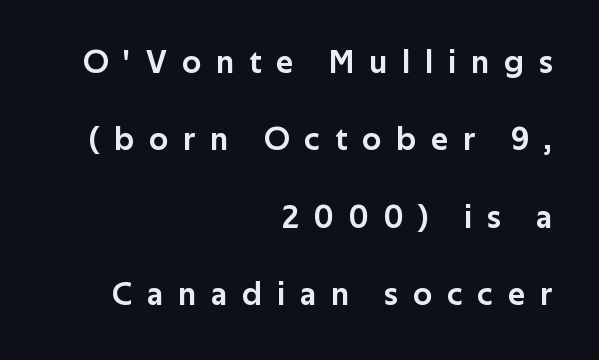
The image shows 32 px sans-serif type, upright; set right-aligned, loose line spacing (2.42x), unusually wide letter spacing (+0.48 em), not underlined; low stroke contrast and a medium x-height.
